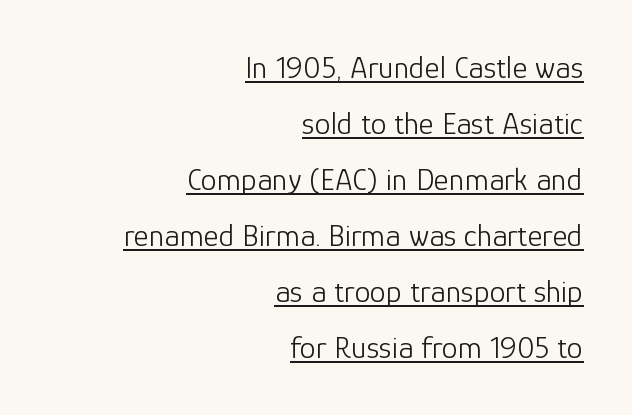
The image shows 32 px light sans-serif type, upright; set right-aligned, line spacing 1.75x, normal letter spacing, underlined; low stroke contrast and a medium x-height.
